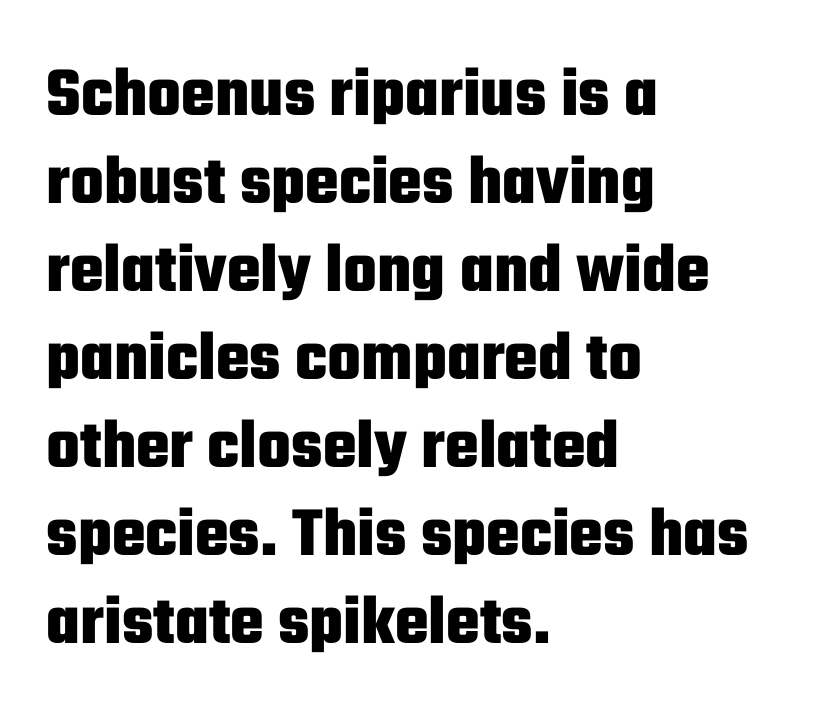
Observe the absence of serifs on each vertical stroke in this sample. A typesetter would call this zero additional tracking. The face used here is proportionally spaced, like ordinary book or web type. The typesetter chose a ragged-right arrangement here.
